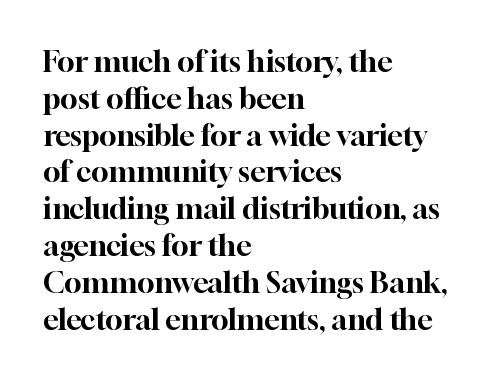
Baseline-to-baseline distance is the conventional proportion of letter height. A typesetter would call this zero additional tracking. The glyphs in this specimen are seriffed. No italicization has been applied; the sample stays upright. This sample is left-justified, so line endings fall wherever the words run out. Clear beneath every line of the passage.
